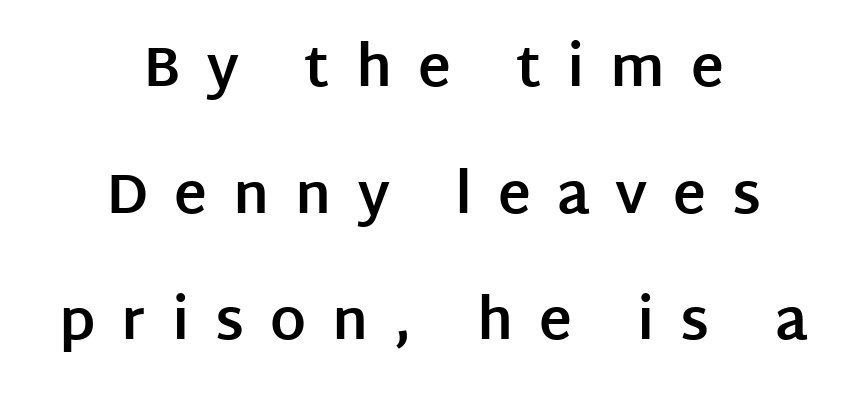
The passage shown is typeset with a sans-serif family. The letters are bold, with thick, heavy strokes. The letters stand upright; this is a roman face. Reading down the block, each line starts at a different indent, mirrored at its end. This sample has the flowing, uneven cadence of proportional lettering.
